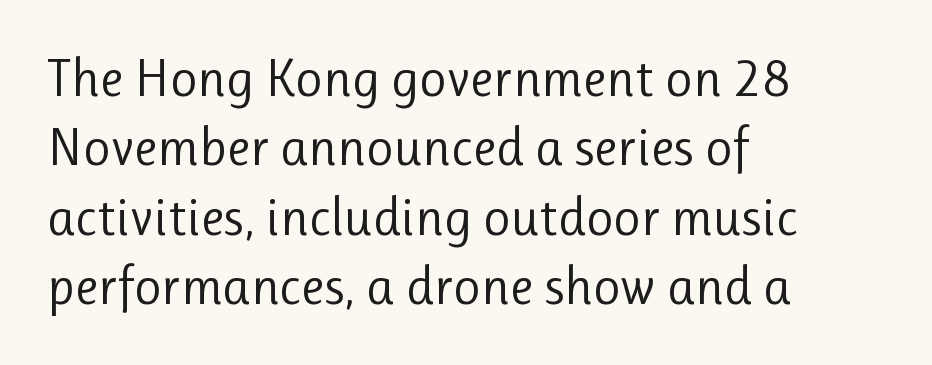
The image shows 53 px regular-weight sans-serif type, upright; set left-aligned, normal line spacing (1.31x), normal letter spacing, not underlined; low stroke contrast and a medium x-height.
